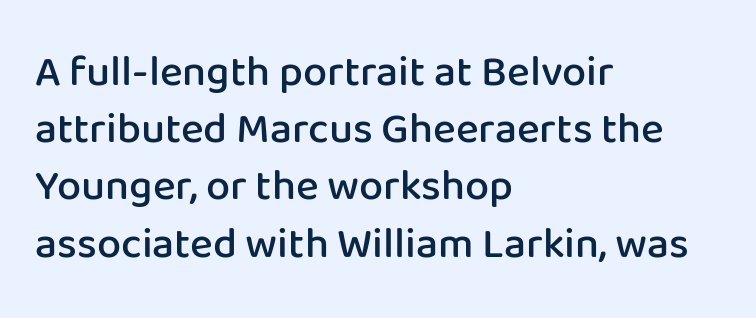
The image shows 43 px semibold sans-serif type, upright; set left-aligned, normal line spacing (1.33x), normal letter spacing, not underlined; low stroke contrast and a medium x-height.
